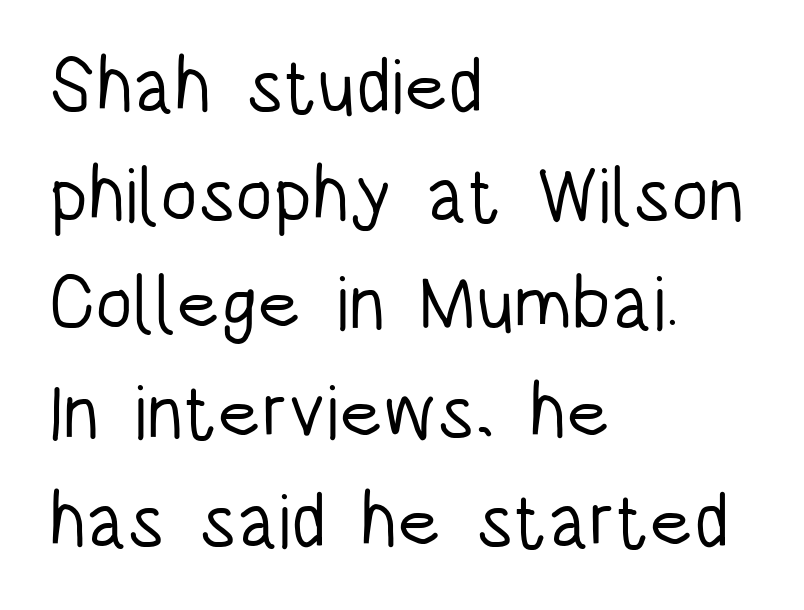
The image shows 76 px light, condensed sans-serif type, upright; set left-aligned, normal line spacing (1.43x), normal letter spacing, not underlined; low stroke contrast and a large x-height.
